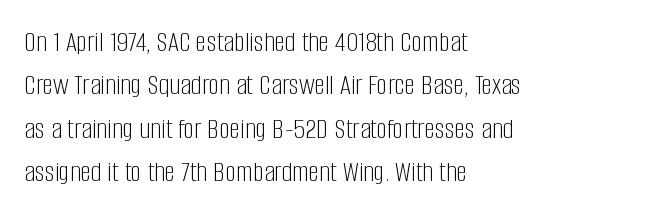
The image shows 30 px light, condensed sans-serif type, upright; set left-aligned, normal line spacing (1.45x), normal letter spacing, not underlined; low stroke contrast and a large x-height.
